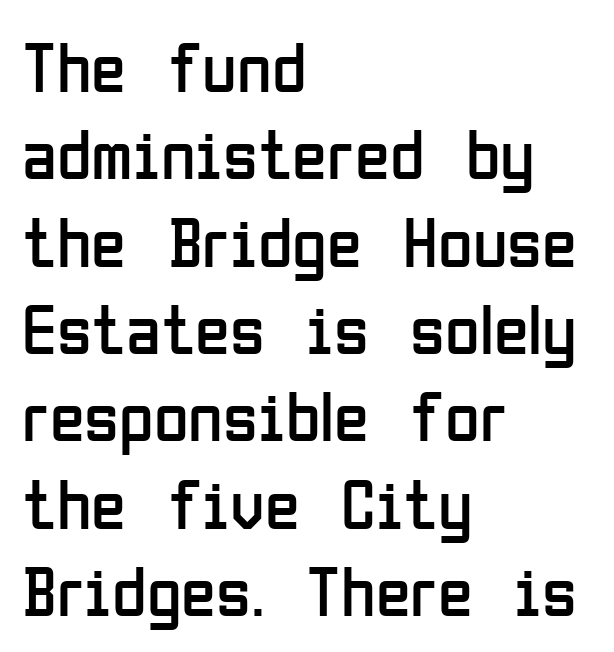
{"serif": "no", "italic": "no", "bold": "no", "weight": "regular", "width": "condensed", "stroke_contrast": "low", "x_height": "medium", "monospaced": "no", "underline": "no", "align": "left", "line_spacing_ratio": 1.23, "letter_spacing": "normal", "letter_spacing_em": 0.0, "glyph_px": 71}
